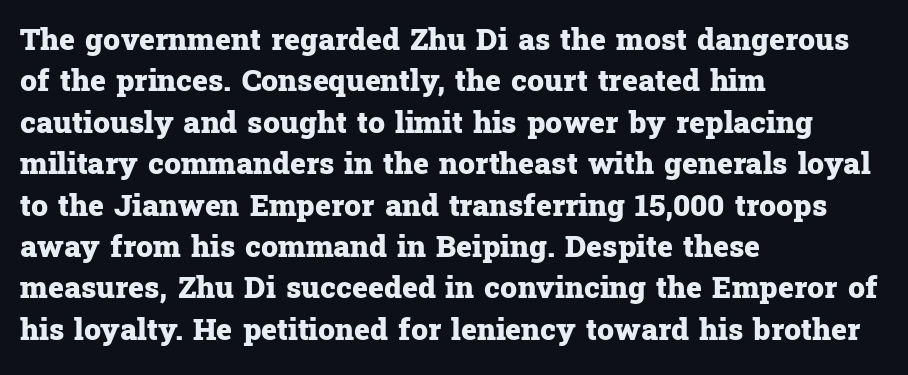
The glyphs in this specimen are seriffed. Layout note: lines flush left. The typesetting leans heavy: a genuine bold. Underlining? Definitely not there. The passage shown is typed in a proportional face where columns would drift. Does the leading feel generous? No, just average.
